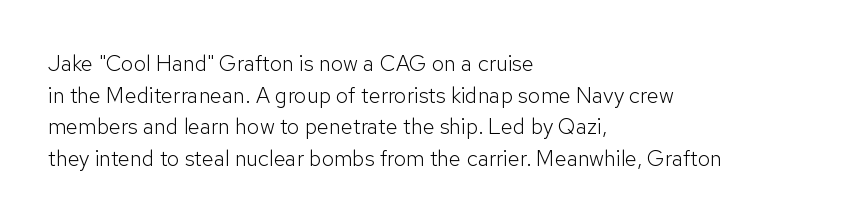
{"italic": "no", "bold": "no", "underline": "no", "align": "left", "line_spacing": "normal", "line_spacing_ratio": 1.44, "letter_spacing": "normal", "letter_spacing_em": 0.0, "glyph_px": 22}
